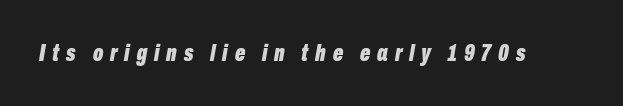
The image shows 24 px bold type, italic (leaning right); set unusually wide letter spacing (+0.29 em), not underlined.
